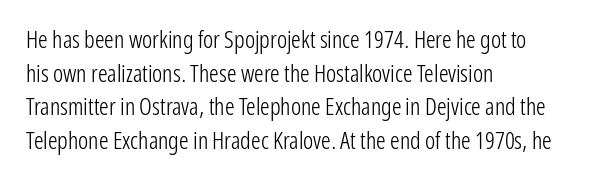
Does the copy run flush right? No — it runs flush left. Does extra space separate the letters? No, they use regular spacing. The letters look calm and open, with moderate or lighter stems. Beneath every word, the page is bare. Normally led — the rows are evenly, conventionally spaced.
